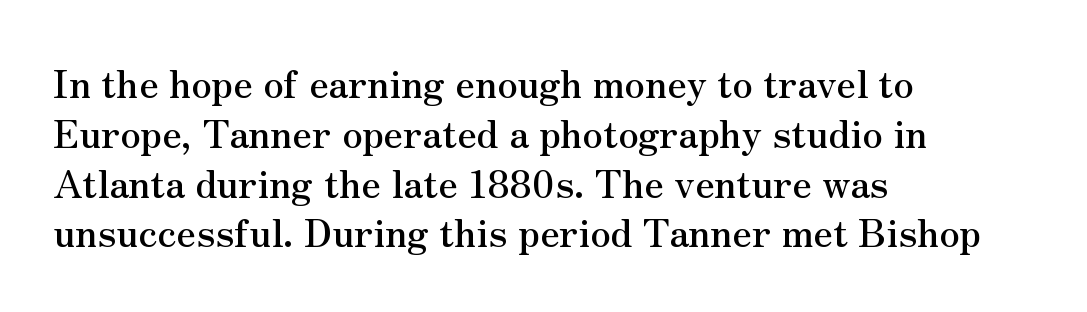
{"serif": "yes", "italic": "no", "width": "normal", "stroke_contrast": "medium", "x_height": "small", "monospaced": "no", "underline": "no", "align": "left", "line_spacing": "normal", "line_spacing_ratio": 1.31, "letter_spacing": "normal", "letter_spacing_em": 0.0, "glyph_px": 38}
